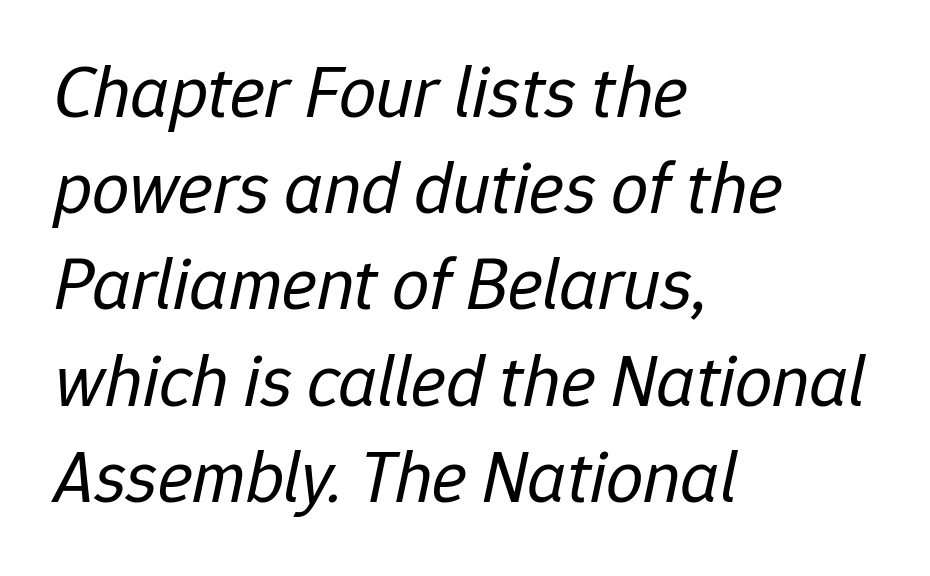
{"italic": "yes", "lean": "right", "slant_degrees": 12, "bold": "no", "weight": "regular", "width": "normal", "stroke_contrast": "low", "x_height": "medium", "monospaced": "no", "underline": "no", "align": "left", "line_spacing": "normal", "line_spacing_ratio": 1.3, "letter_spacing": "normal", "letter_spacing_em": 0.0, "glyph_px": 74}
